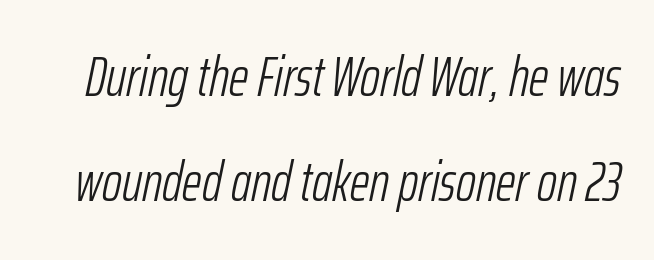
The image shows 55 px light, condensed type, italic (leaning right); set loose line spacing (1.91x), normal letter spacing, not underlined; low stroke contrast and a medium x-height.
